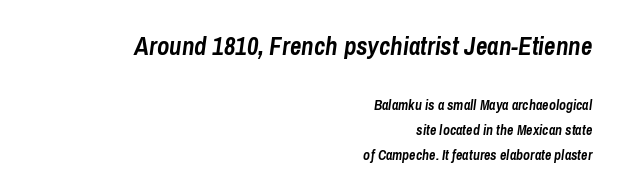
When letters slant like this, we call the style italic. Weight check: bold — yes, fully. Default kerning and tracking; the words read as compact shapes. Which margin do the lines hug? The right one — the left edge is uneven. Note: larger setting up top, smaller setting below.
